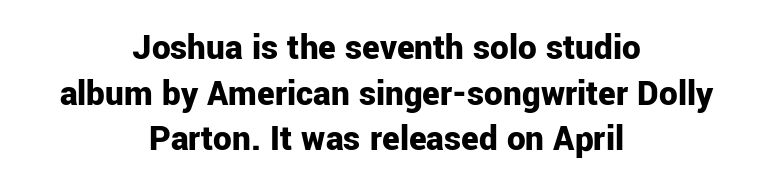
Q: Is the text bold? A: Yes.
Q: Is the text italic (slanted)? A: No, it is upright.
Q: Is the typeface a serif or a sans-serif typeface? A: Sans-serif.
Q: Is the text underlined? A: No.
Q: How is the paragraph aligned? A: Centered.
Q: Is the spacing between letters normal or unusually wide? A: Normal.
Q: Width (condensed, normal, or wide)? A: Normal.
Q: Stroke contrast? A: Low.
Q: x-height? A: Medium.
Q: Monospaced? A: No.
